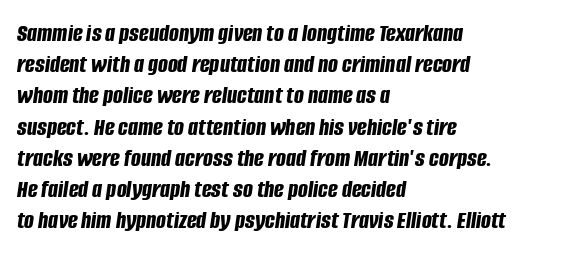
I'd describe the lettering as bold — thick and assertive. Style check: oblique. This sample is left-justified, so line endings fall wherever the words run out. Type without underlining.
